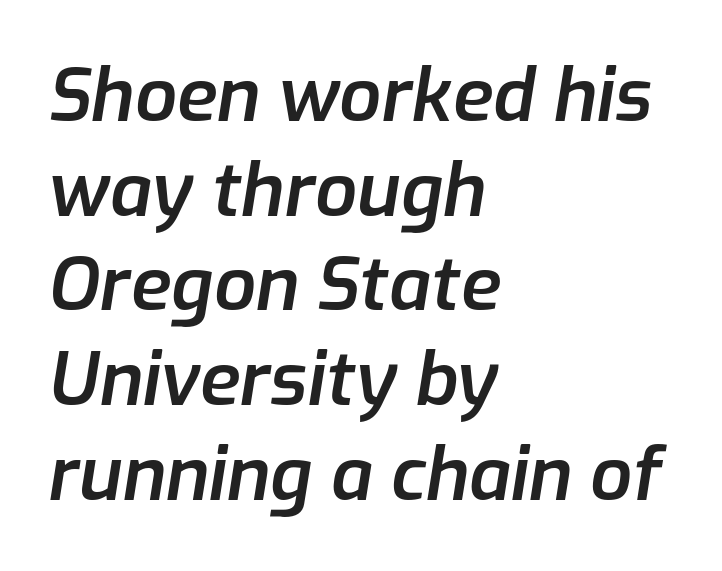
The image shows 74 px semibold type, italic (leaning right); set left-aligned, normal line spacing (1.28x), normal letter spacing, not underlined; low stroke contrast and a medium x-height.
